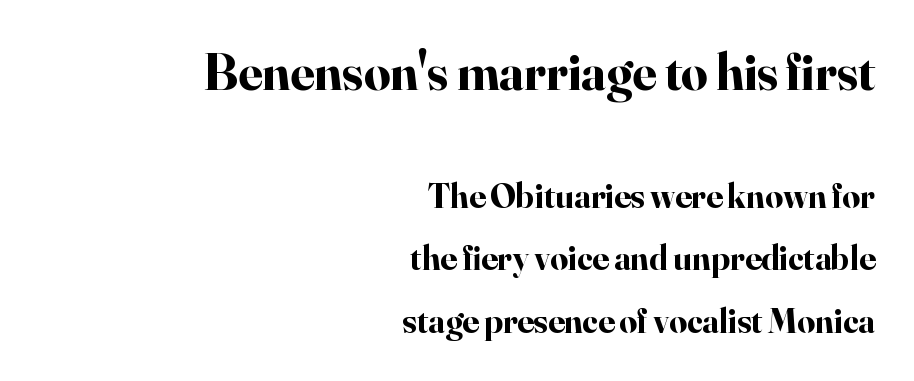
{"serif": "yes", "italic": "no", "bold": "yes", "weight": "bold", "width": "normal", "stroke_contrast": "high", "x_height": "small", "monospaced": "no", "underline": "no", "align": "right", "line_spacing_ratio": 1.78, "letter_spacing": "normal", "letter_spacing_em": 0.0, "larger_block": "first", "size_ratio": 1.49, "glyph_px": 52}
